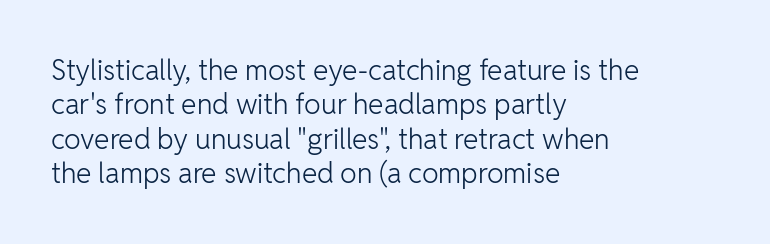
The image shows 28 px light sans-serif type, upright; set left-aligned, line spacing 1.23x, normal letter spacing, not underlined; low stroke contrast and a medium x-height.
